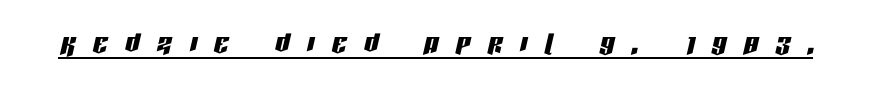
{"italic": "yes", "lean": "right", "slant_degrees": 13, "width": "condensed", "stroke_contrast": "low", "x_height": "large", "monospaced": "no", "underline": "yes", "letter_spacing": "wide", "letter_spacing_em": 0.49, "glyph_px": 36}
